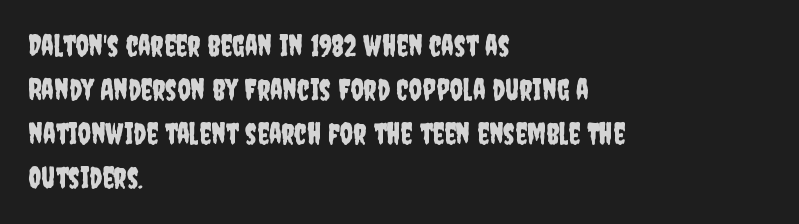
Q: Is the text italic (slanted)? A: No, it is upright.
Q: Is the typeface a serif or a sans-serif typeface? A: Sans-serif.
Q: Is the text underlined? A: No.
Q: How is the paragraph aligned? A: Left-aligned.
Q: Is the spacing between letters normal or unusually wide? A: Normal.
Q: Is the spacing between lines tight, normal or loose? A: Normal.
Q: Width (condensed, normal, or wide)? A: Condensed.
Q: Stroke contrast? A: Low.
Q: x-height? A: Large.
Q: Monospaced? A: No.
